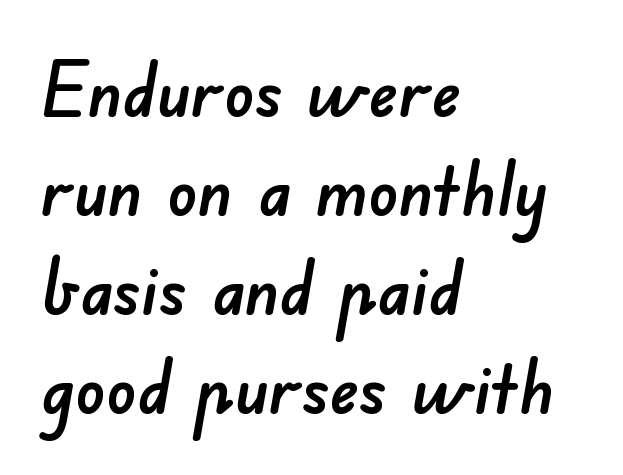
{"serif": "no", "width": "normal", "stroke_contrast": "low", "x_height": "small", "monospaced": "no", "underline": "no", "align": "left", "line_spacing": "normal", "line_spacing_ratio": 1.34, "letter_spacing": "normal", "letter_spacing_em": 0.0, "glyph_px": 74}
